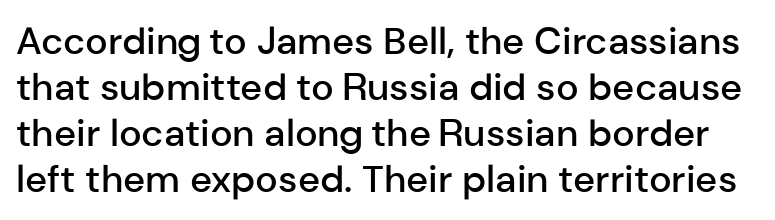
The image shows 38 px semibold sans-serif type, upright; set line spacing 1.21x, normal letter spacing, not underlined; low stroke contrast and a medium x-height.
